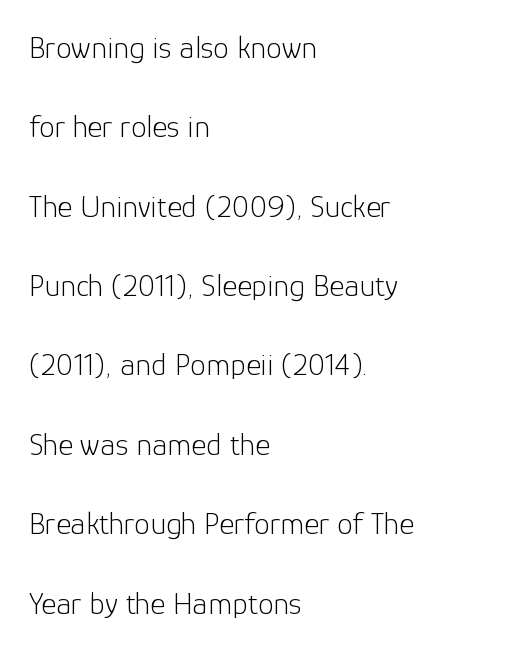
The image shows 32 px light sans-serif type, upright; set left-aligned, loose line spacing (2.48x), normal letter spacing, not underlined; low stroke contrast and a medium x-height.
